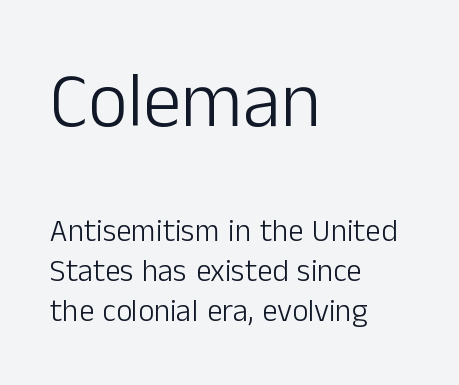
Left-aligned paragraph, ragged on the right. Tracking value appears to be zero — textbook default spacing. Tall strokes in this sample are plumb rather than angled. Visually, the top section dominates because its glyphs are scaled up. A normal amount of white space separates one row of letters from the next. Has an underline been added? It has not.
